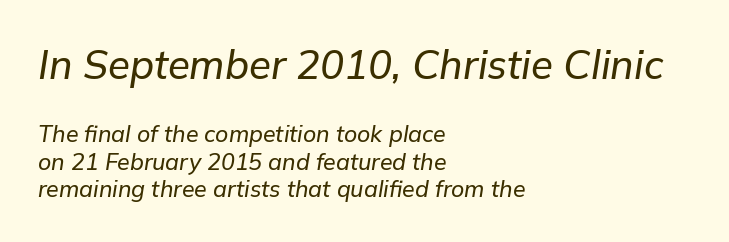
The image shows 40 px text type, italic (leaning right); set left-aligned, line spacing 1.2x, normal letter spacing, not underlined; the first (top) block is 1.74x larger; low stroke contrast and a medium x-height.
